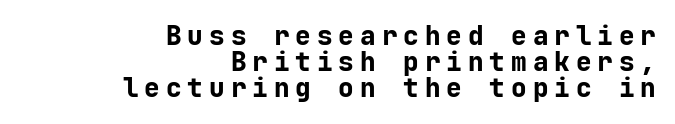
Q: Is the text bold? A: Yes.
Q: Is the text italic (slanted)? A: No, it is upright.
Q: Is the text underlined? A: No.
Q: How is the paragraph aligned? A: Right-aligned.
Q: Is the spacing between letters normal or unusually wide? A: Unusually wide.
Q: Is the spacing between lines tight, normal or loose? A: Tight.
